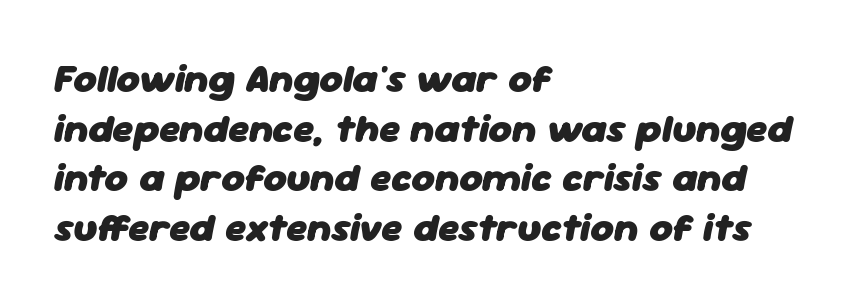
{"italic": "yes", "lean": "right", "slant_degrees": 11, "bold": "yes", "weight": "heavy", "width": "normal", "stroke_contrast": "low", "x_height": "medium", "monospaced": "no", "underline": "no", "align": "left", "line_spacing_ratio": 1.24, "letter_spacing": "normal", "letter_spacing_em": 0.0, "glyph_px": 40}
